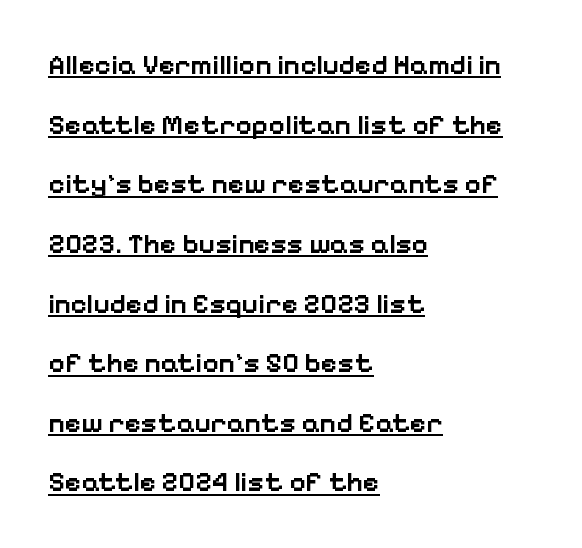
Q: Is the text bold? A: Semi-bold.
Q: Is the text italic (slanted)? A: No, it is upright.
Q: Is the typeface a serif or a sans-serif typeface? A: Sans-serif.
Q: Is the text underlined? A: Yes.
Q: How is the paragraph aligned? A: Left-aligned.
Q: Is the spacing between letters normal or unusually wide? A: Normal.
Q: Is the spacing between lines tight, normal or loose? A: Loose.
Q: Width (condensed, normal, or wide)? A: Normal.
Q: Stroke contrast? A: Low.
Q: x-height? A: Medium.
Q: Monospaced? A: No.
